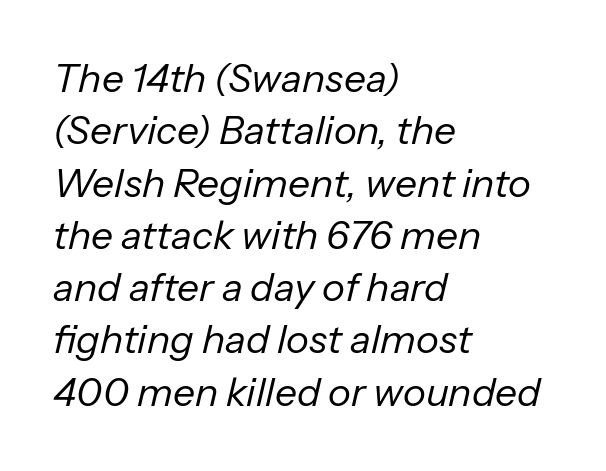
The image shows 39 px regular-weight type, italic (leaning right); set left-aligned, normal line spacing (1.34x), normal letter spacing, not underlined; low stroke contrast and a medium x-height.
